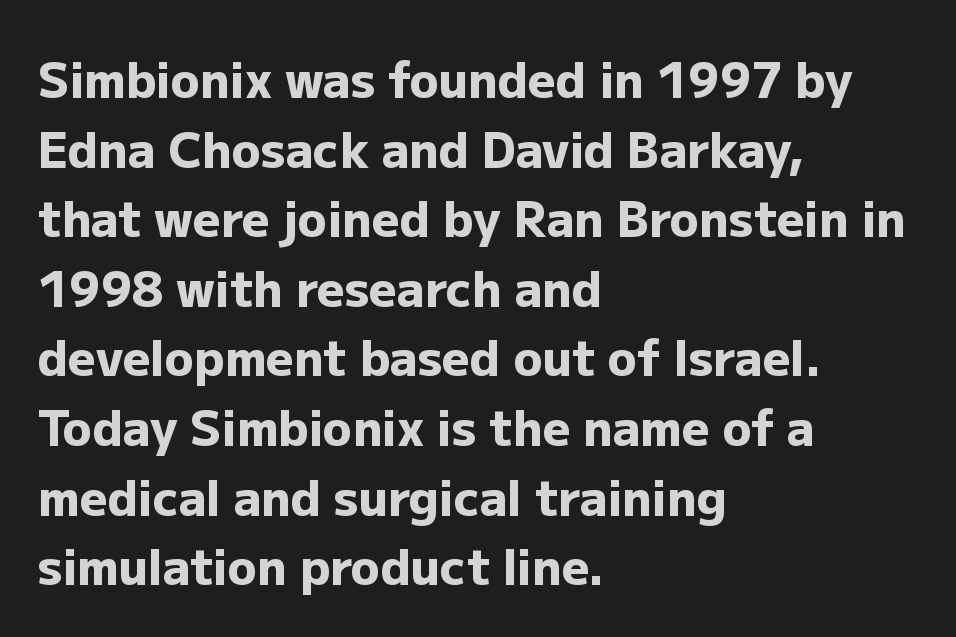
{"serif": "no", "italic": "no", "bold": "yes", "weight": "heavy", "width": "normal", "stroke_contrast": "low", "x_height": "medium", "monospaced": "no", "underline": "no", "align": "left", "line_spacing": "normal", "line_spacing_ratio": 1.45, "letter_spacing": "normal", "letter_spacing_em": 0.0, "glyph_px": 48}
